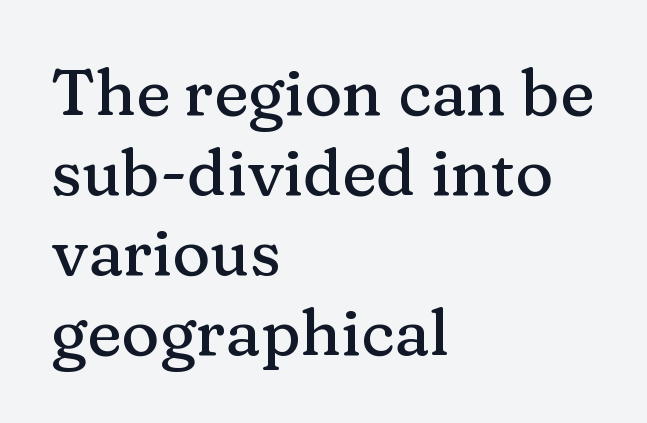
{"serif": "yes", "italic": "no", "width": "normal", "stroke_contrast": "medium", "x_height": "medium", "monospaced": "no", "underline": "no", "align": "left", "line_spacing_ratio": 1.23, "letter_spacing": "normal", "letter_spacing_em": 0.0, "glyph_px": 65}
